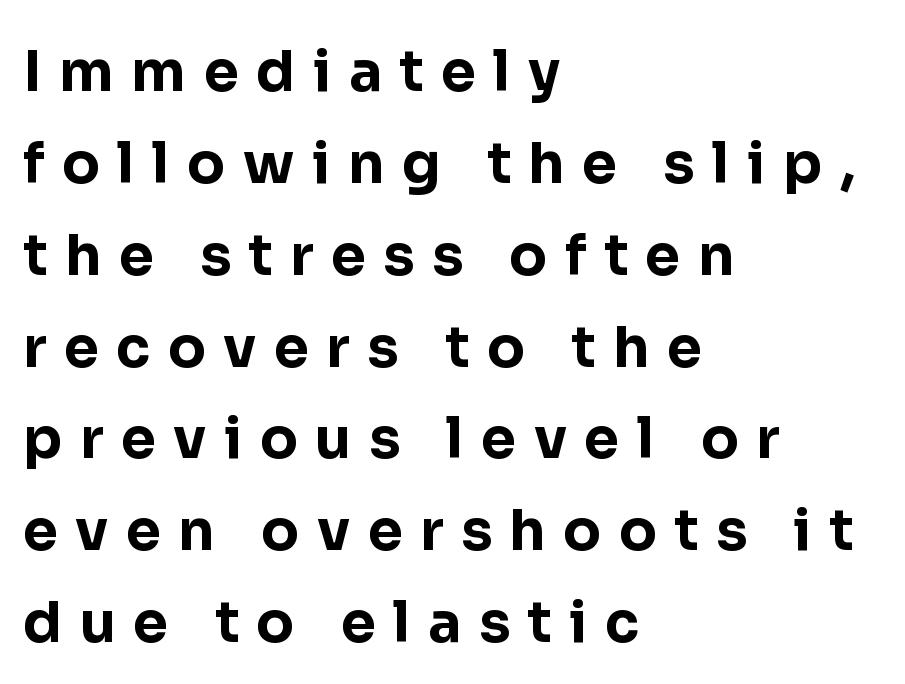
Q: Is the text bold? A: Yes.
Q: Is the text italic (slanted)? A: No, it is upright.
Q: Is the typeface a serif or a sans-serif typeface? A: Sans-serif.
Q: Is the text underlined? A: No.
Q: How is the paragraph aligned? A: Left-aligned.
Q: Is the spacing between letters normal or unusually wide? A: Unusually wide.
Q: Is the spacing between lines tight, normal or loose? A: Normal.
Q: Width (condensed, normal, or wide)? A: Normal.
Q: Stroke contrast? A: Low.
Q: x-height? A: Medium.
Q: Monospaced? A: No.
